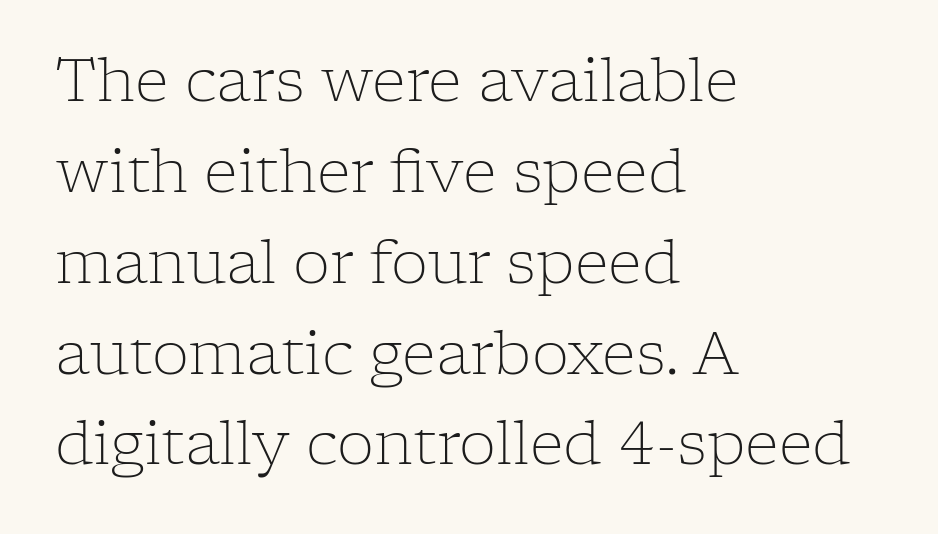
The image shows 59 px light serif type, upright; set left-aligned, normal line spacing (1.54x), normal letter spacing, not underlined; low stroke contrast and a medium x-height.
